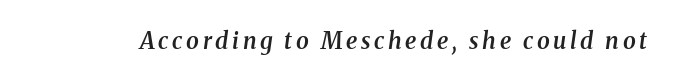
Q: Is the text bold? A: Semi-bold.
Q: Is the text italic (slanted)? A: Yes, it leans right by about 8 degrees.
Q: Is the text underlined? A: No.
